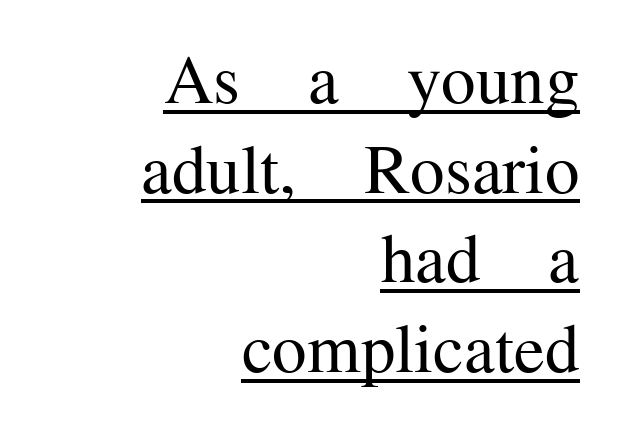
The image shows 69 px regular-weight serif type, upright; set right-aligned, normal line spacing (1.3x), normal letter spacing, underlined; medium stroke contrast and a medium x-height.
